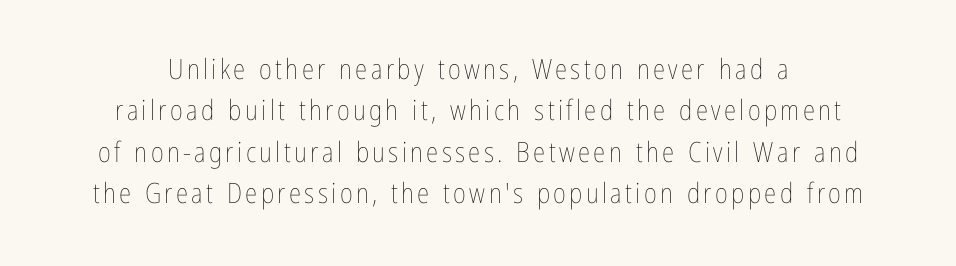
The image shows 28 px thin, condensed type, upright; set centered, normal line spacing (1.48x), not underlined; low stroke contrast and a medium x-height.
